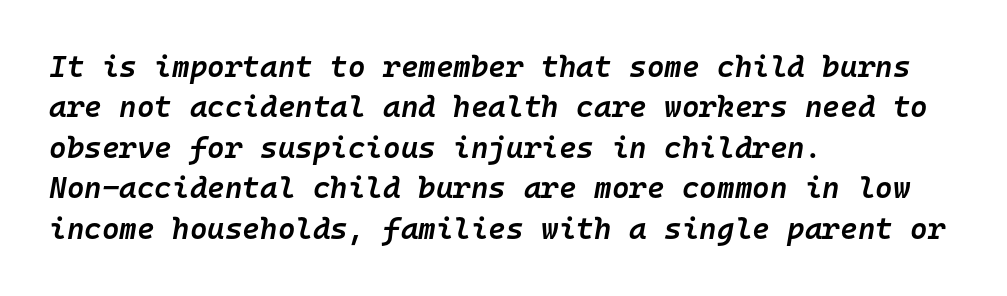
{"italic": "yes", "lean": "right", "slant_degrees": 10, "bold": "semi", "weight": "semibold", "width": "normal", "stroke_contrast": "low", "x_height": "medium", "monospaced": "yes", "underline": "no", "align": "left", "line_spacing": "normal", "line_spacing_ratio": 1.35, "letter_spacing": "normal", "letter_spacing_em": 0.0, "glyph_px": 30}
